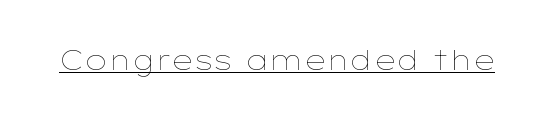
Vertical stems look standard width or narrower in stroke. This sample carries an underscore along the baseline area. Notice how the stems are strictly vertical — no italics here. Spacing between characters is what you'd get straight out of the box.
